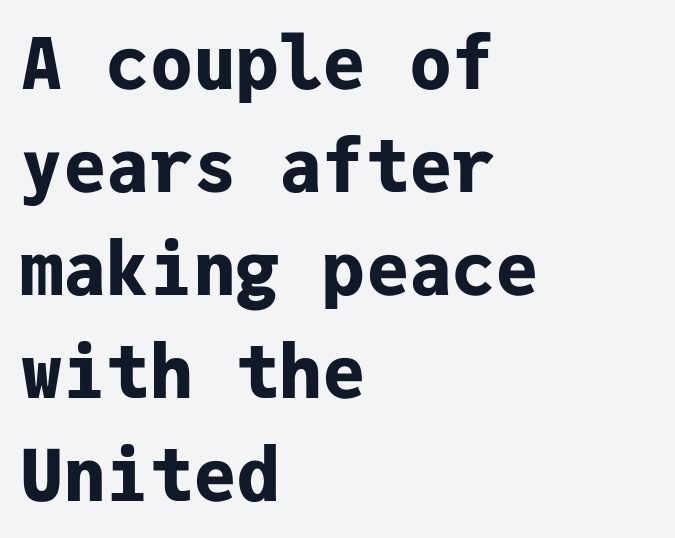
{"serif": "no", "italic": "no", "bold": "yes", "weight": "bold", "width": "normal", "stroke_contrast": "low", "x_height": "medium", "monospaced": "yes", "underline": "no", "align": "left", "line_spacing": "normal", "line_spacing_ratio": 1.43, "letter_spacing": "normal", "letter_spacing_em": 0.0, "glyph_px": 72}
